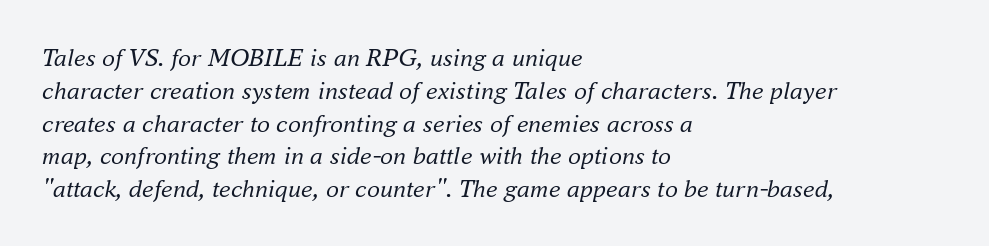
The image shows 26 px text type, italic (leaning right); set left-aligned, normal line spacing (1.26x), normal letter spacing, not underlined.
